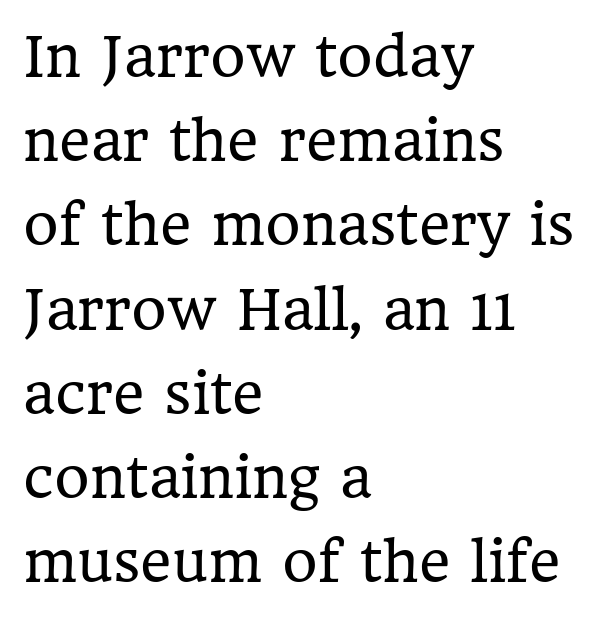
Q: Is the text bold? A: No.
Q: Is the text italic (slanted)? A: No, it is upright.
Q: Is the typeface a serif or a sans-serif typeface? A: Serif.
Q: Is the text underlined? A: No.
Q: How is the paragraph aligned? A: Left-aligned.
Q: Is the spacing between letters normal or unusually wide? A: Normal.
Q: Is the spacing between lines tight, normal or loose? A: Normal.
Q: Width (condensed, normal, or wide)? A: Normal.
Q: Stroke contrast? A: Low.
Q: x-height? A: Medium.
Q: Monospaced? A: No.
